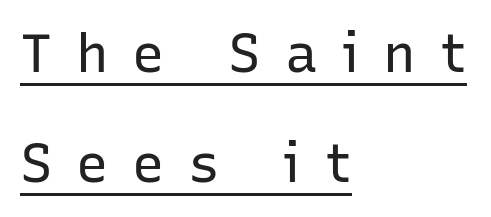
Q: Is the text bold? A: No.
Q: Is the text italic (slanted)? A: No, it is upright.
Q: Is the typeface a serif or a sans-serif typeface? A: Sans-serif.
Q: Is the text underlined? A: Yes.
Q: How is the paragraph aligned? A: Left-aligned.
Q: Is the spacing between letters normal or unusually wide? A: Unusually wide.
Q: Is the spacing between lines tight, normal or loose? A: Loose.
Q: Width (condensed, normal, or wide)? A: Normal.
Q: Stroke contrast? A: Low.
Q: x-height? A: Medium.
Q: Monospaced? A: No.
